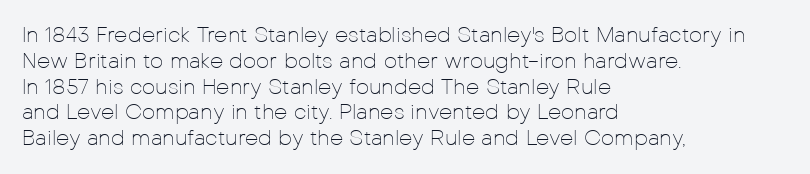
Visually the block forms a straight wall on the left and a jagged coastline on the right. This sample uses plain, unmodified letter spacing. The face looks like a standard text weight, possibly lighter. Check under the words: just untouched page. Does the lettering tilt? It doesn't — this is upright.
